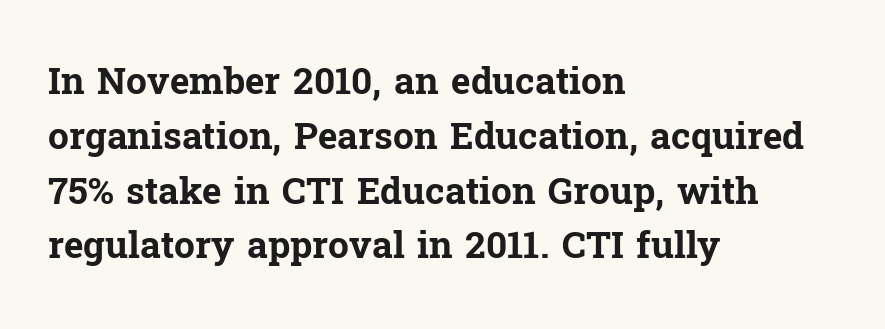
The image shows 37 px bold serif type, upright; set left-aligned, normal line spacing (1.48x), normal letter spacing, not underlined; low stroke contrast and a medium x-height.
